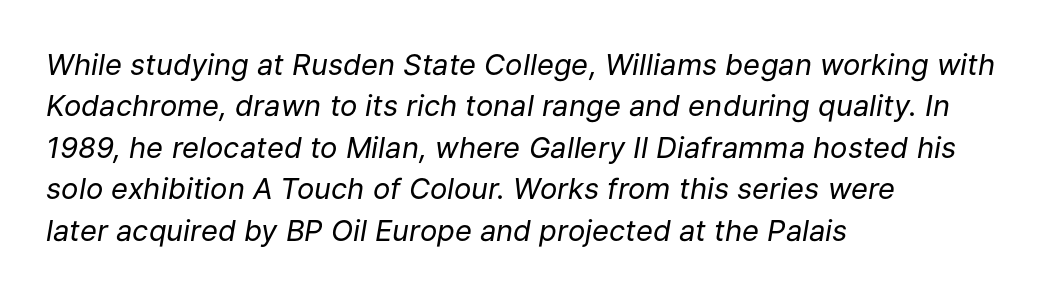
Q: Is the text bold? A: No.
Q: Is the text italic (slanted)? A: Yes, it leans right by about 9 degrees.
Q: Is the text underlined? A: No.
Q: How is the paragraph aligned? A: Left-aligned.
Q: Is the spacing between letters normal or unusually wide? A: Normal.
Q: Is the spacing between lines tight, normal or loose? A: Normal.
Q: Width (condensed, normal, or wide)? A: Normal.
Q: Stroke contrast? A: Low.
Q: x-height? A: Medium.
Q: Monospaced? A: No.
